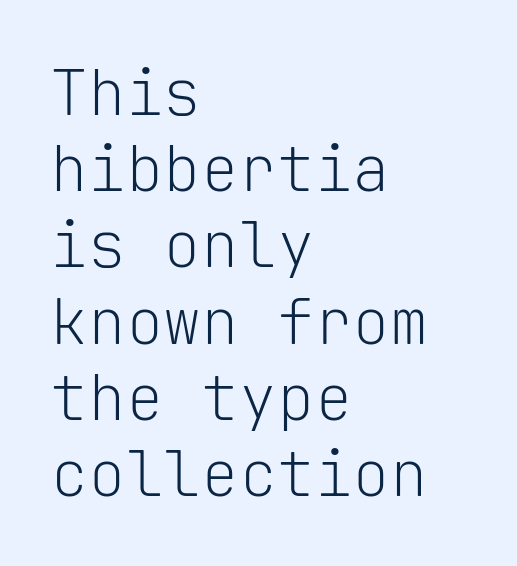
Underline: absent. Do the letters lean? They stand straight. Letter spacing: default. This rendering employs a face without finishing strokes, i.e., a sans-serif. Fixed-width glyphs throughout — classic coding-font behaviour.
